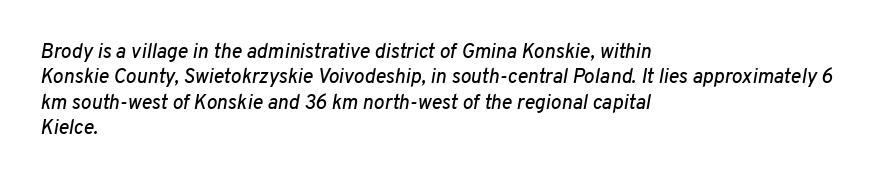
The image shows 20 px text type, italic (leaning right); set left-aligned, normal line spacing (1.27x), normal letter spacing, not underlined.
